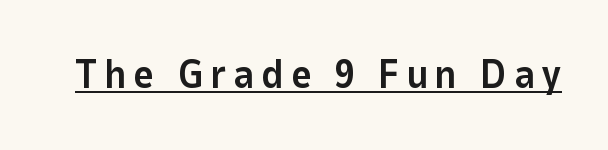
Each letter keeps its own natural width here, so spacing adapts to shape. Nope, no serifs anywhere on these letters. This is the regular roman posture of the typeface. Decoration check: the copy is underlined. Notice how thick the strokes are: this is what a full bold looks like.
